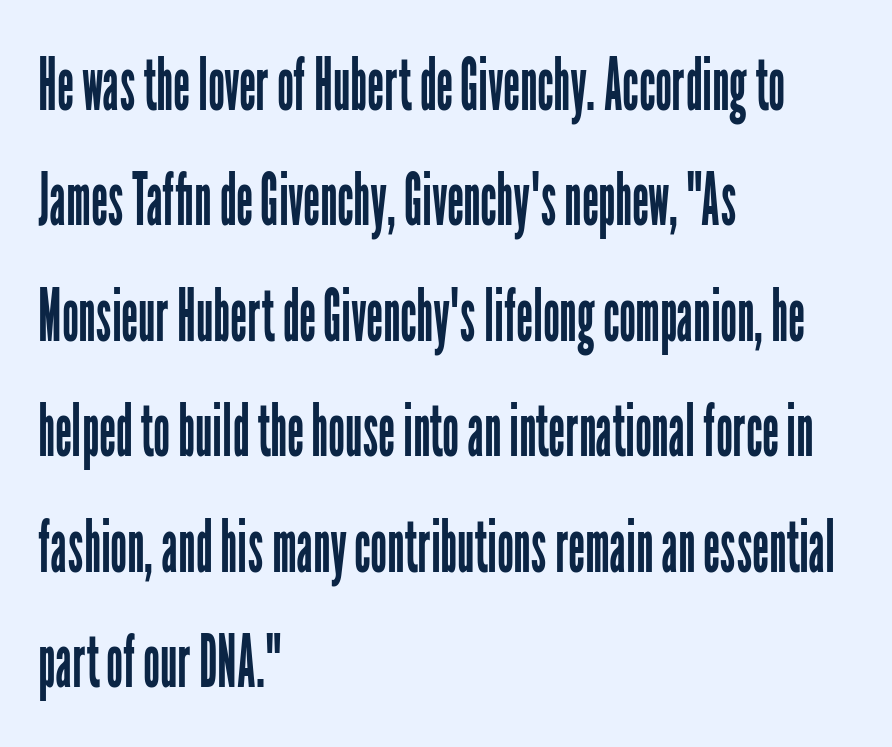
Q: Is the text bold? A: No.
Q: Is the text italic (slanted)? A: No, it is upright.
Q: Is the typeface a serif or a sans-serif typeface? A: Sans-serif.
Q: Is the text underlined? A: No.
Q: How is the paragraph aligned? A: Left-aligned.
Q: Is the spacing between letters normal or unusually wide? A: Normal.
Q: Is the spacing between lines tight, normal or loose? A: Normal.
Q: Width (condensed, normal, or wide)? A: Condensed.
Q: Stroke contrast? A: Low.
Q: x-height? A: Medium.
Q: Monospaced? A: No.
